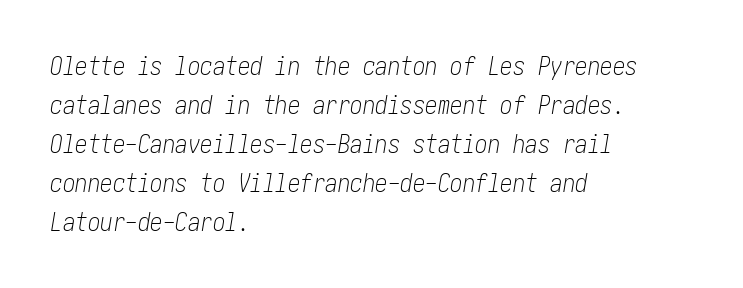
A clean baseline with only descenders dipping below it. Slant detected: the letters are inclined. The setting favours the left margin, as ordinary paragraphs usually do. How are the letters spaced? Ordinarily, with no added tracking. The passage shown is not bold in any degree.
